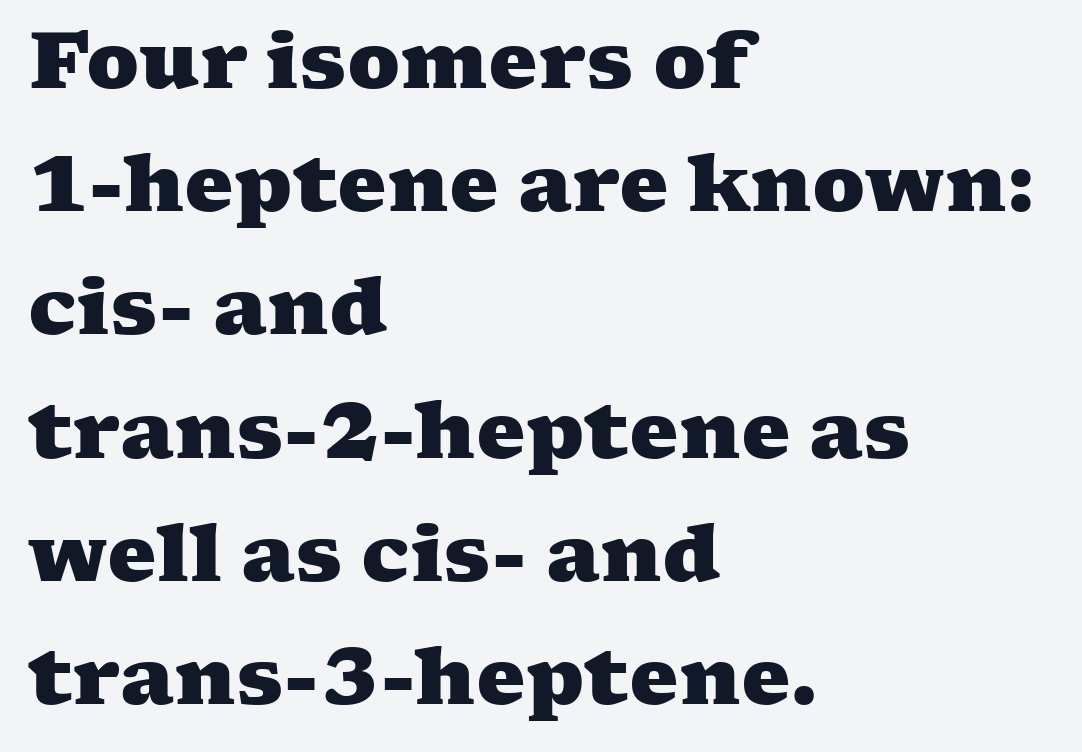
A bare baseline throughout the passage. The face used here is proportionally spaced, like ordinary book or web type. Baseline-to-baseline distance is the conventional proportion of letter height. These lines stack with their left ends in a neat column. Characters follow at the spacing the type designer built in.
